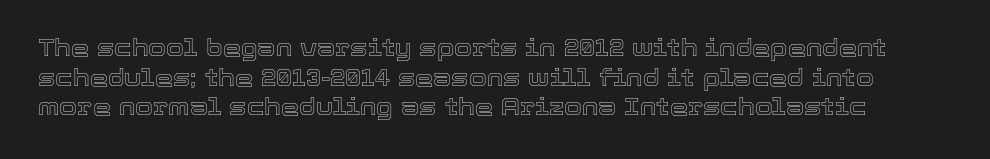
{"italic": "no", "underline": "no", "line_spacing": "normal", "line_spacing_ratio": 1.29, "letter_spacing": "normal", "letter_spacing_em": 0.0, "glyph_px": 23}
